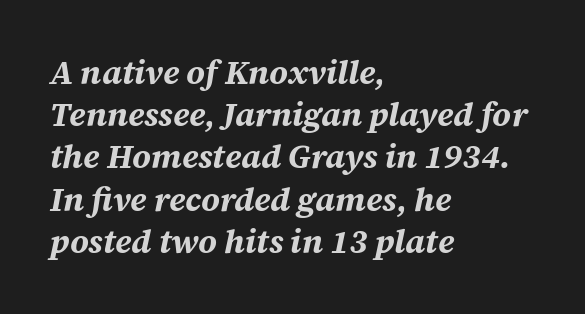
{"italic": "yes", "lean": "right", "slant_degrees": 12, "bold": "yes", "weight": "bold", "width": "normal", "stroke_contrast": "medium", "x_height": "large", "monospaced": "no", "underline": "no", "align": "left", "line_spacing": "normal", "line_spacing_ratio": 1.28, "letter_spacing": "normal", "letter_spacing_em": 0.0, "glyph_px": 33}
